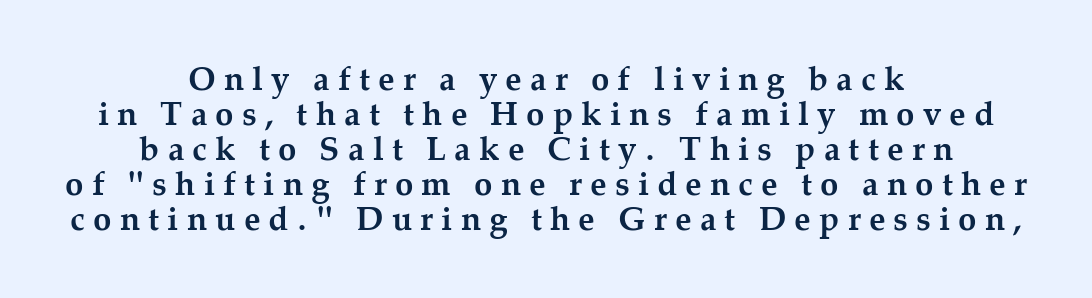
{"serif": "yes", "italic": "no", "bold": "yes", "weight": "semibold", "width": "normal", "stroke_contrast": "medium", "x_height": "medium", "monospaced": "no", "underline": "no", "align": "center", "line_spacing": "tight", "line_spacing_ratio": 1.06, "letter_spacing": "wide", "letter_spacing_em": 0.25, "glyph_px": 33}
